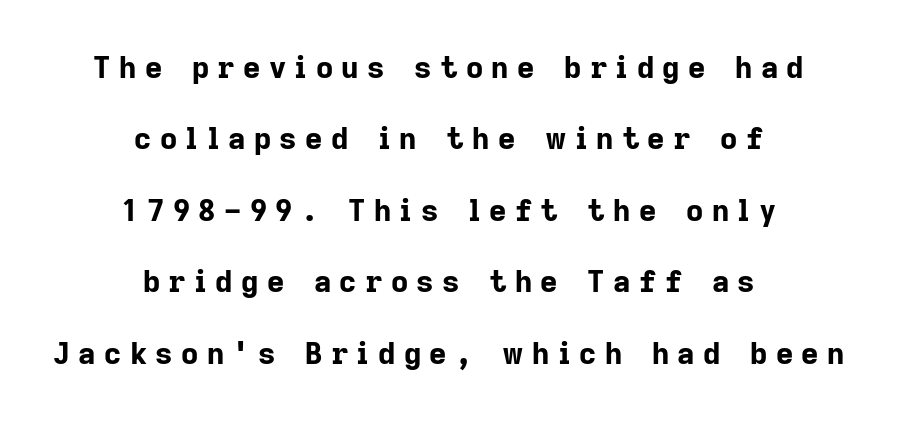
You could not count columns in this text — the font is proportionally spaced. Alignment: centered. Quick note: not italic, upright. This block would shrink considerably if given ordinary leading; it's expanded now.
